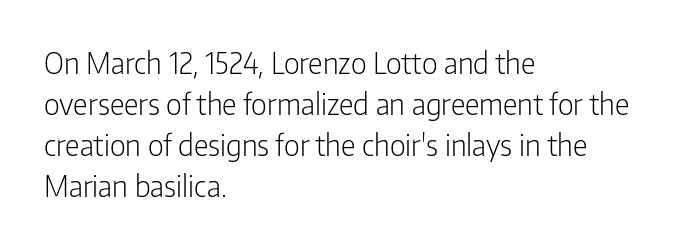
Q: Is the text bold? A: No.
Q: Is the text italic (slanted)? A: No, it is upright.
Q: Is the typeface a serif or a sans-serif typeface? A: Sans-serif.
Q: Is the text underlined? A: No.
Q: How is the paragraph aligned? A: Left-aligned.
Q: Is the spacing between letters normal or unusually wide? A: Normal.
Q: Is the spacing between lines tight, normal or loose? A: Normal.
Q: Width (condensed, normal, or wide)? A: Condensed.
Q: Stroke contrast? A: Low.
Q: x-height? A: Medium.
Q: Monospaced? A: No.
